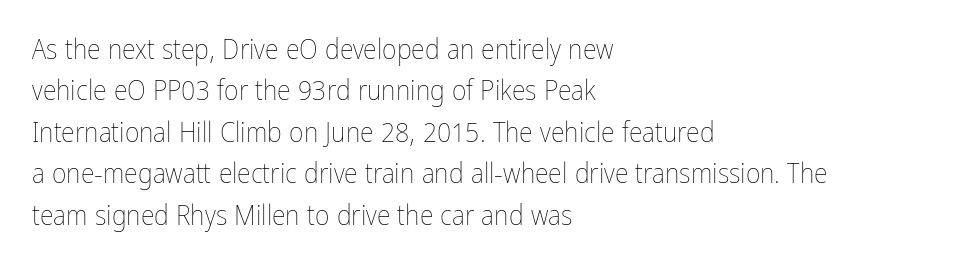
{"italic": "no", "bold": "no", "weight": "thin", "width": "condensed", "stroke_contrast": "low", "x_height": "medium", "monospaced": "no", "underline": "no", "align": "left", "line_spacing": "normal", "line_spacing_ratio": 1.48, "letter_spacing": "normal", "letter_spacing_em": 0.0, "glyph_px": 28}
